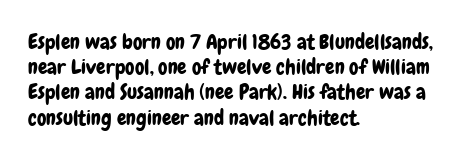
Q: Is the text italic (slanted)? A: No, it is upright.
Q: Is the text underlined? A: No.
Q: How is the paragraph aligned? A: Left-aligned.
Q: Is the spacing between letters normal or unusually wide? A: Normal.
